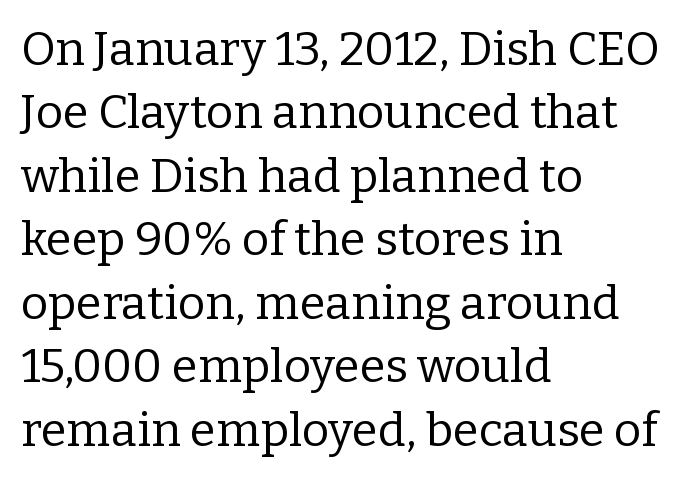
{"serif": "yes", "italic": "no", "bold": "no", "weight": "regular", "width": "normal", "stroke_contrast": "low", "x_height": "medium", "monospaced": "no", "underline": "no", "align": "left", "line_spacing": "normal", "line_spacing_ratio": 1.35, "letter_spacing": "normal", "letter_spacing_em": 0.0, "glyph_px": 47}
